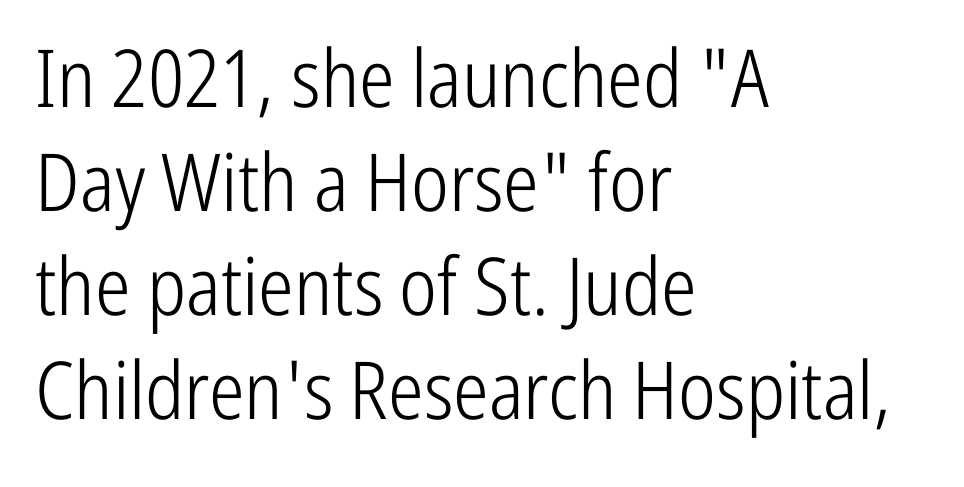
{"serif": "no", "italic": "no", "bold": "no", "weight": "light", "width": "condensed", "stroke_contrast": "low", "x_height": "medium", "monospaced": "no", "underline": "no", "align": "left", "line_spacing": "normal", "line_spacing_ratio": 1.3, "letter_spacing": "normal", "letter_spacing_em": 0.0, "glyph_px": 80}
